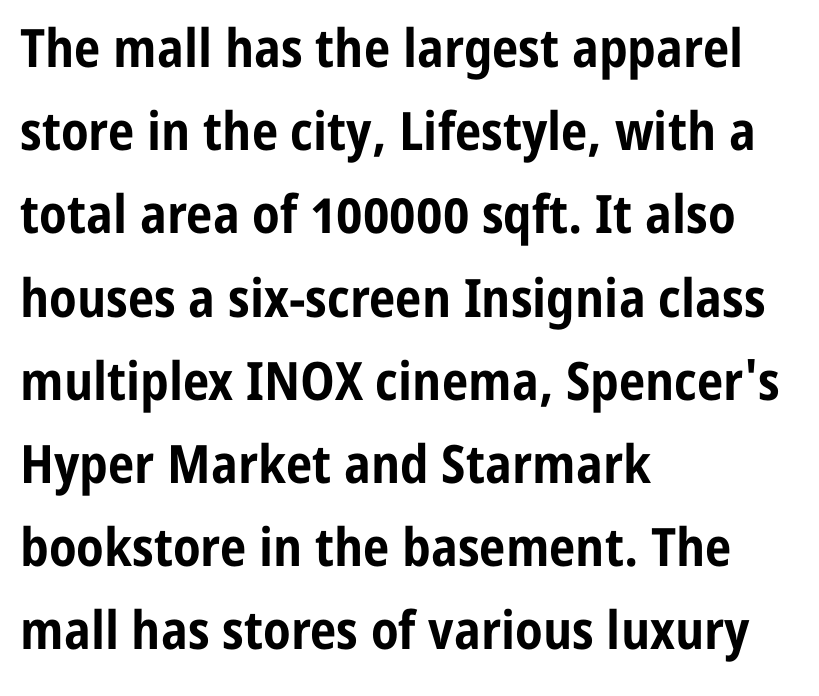
The image shows 53 px bold, condensed sans-serif type, upright; set left-aligned, normal line spacing (1.57x), normal letter spacing, not underlined; low stroke contrast and a medium x-height.
